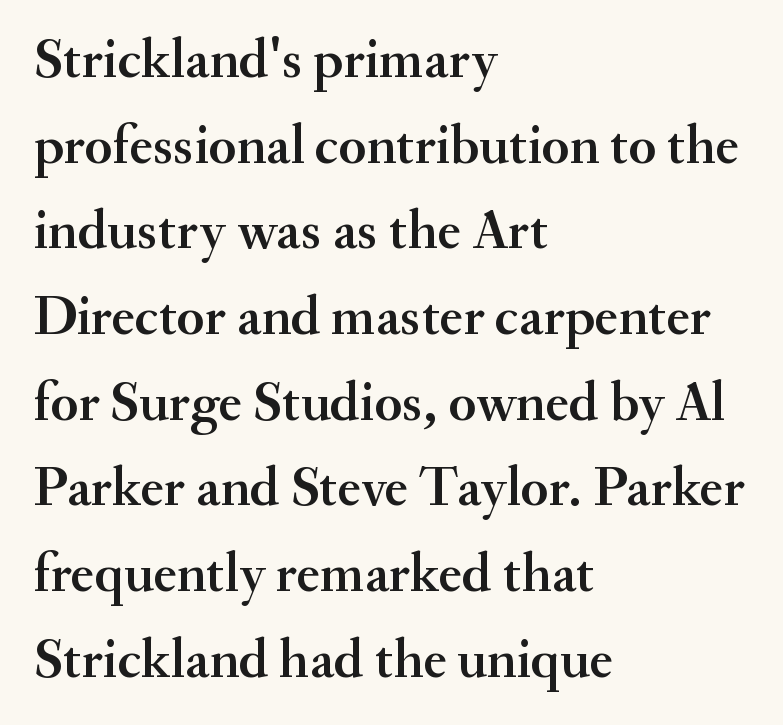
{"serif": "yes", "italic": "no", "width": "normal", "stroke_contrast": "medium", "x_height": "small", "monospaced": "no", "underline": "no", "align": "left", "line_spacing": "normal", "line_spacing_ratio": 1.53, "letter_spacing": "normal", "letter_spacing_em": 0.0, "glyph_px": 56}
